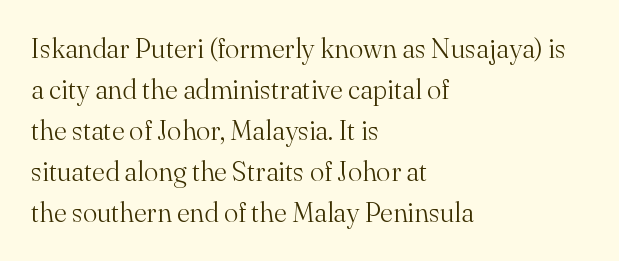
{"italic": "no", "bold": "no", "underline": "no", "align": "left", "line_spacing": "normal", "line_spacing_ratio": 1.52, "letter_spacing": "normal", "letter_spacing_em": 0.0, "glyph_px": 27}
